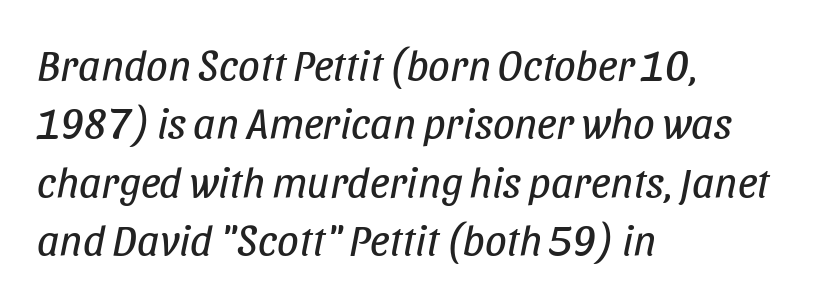
{"italic": "yes", "lean": "right", "slant_degrees": 11, "bold": "no", "weight": "regular", "width": "condensed", "stroke_contrast": "low", "x_height": "large", "monospaced": "no", "underline": "no", "align": "left", "line_spacing": "normal", "line_spacing_ratio": 1.36, "letter_spacing": "normal", "letter_spacing_em": 0.0, "glyph_px": 43}
